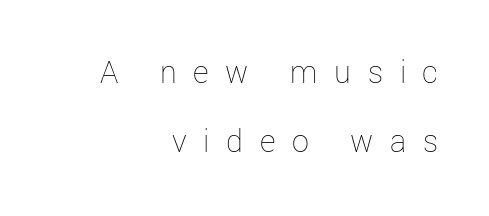
Unmarked baselines from the first word to the last. Caption: multi-line text, flush right, ragged left. Vertical strokes here are truly vertical. The rendering uses a large line-height, opening up the rows.
